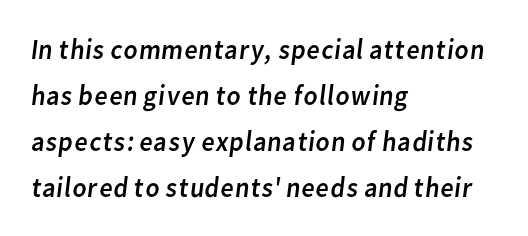
Q: Is the text bold? A: No.
Q: Is the typeface a serif or a sans-serif typeface? A: Sans-serif.
Q: Is the text underlined? A: No.
Q: How is the paragraph aligned? A: Left-aligned.
Q: Is the spacing between letters normal or unusually wide? A: Normal.
Q: Is the spacing between lines tight, normal or loose? A: Normal.
Q: Width (condensed, normal, or wide)? A: Normal.
Q: Stroke contrast? A: Low.
Q: x-height? A: Medium.
Q: Monospaced? A: No.
